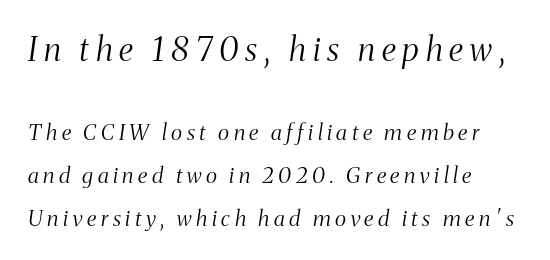
The image shows 33 px light, condensed serif type, italic (leaning right); set left-aligned, loose line spacing (1.94x), unusually wide letter spacing (+0.21 em), not underlined; the first (top) block is 1.5x larger; medium stroke contrast and a medium x-height.
